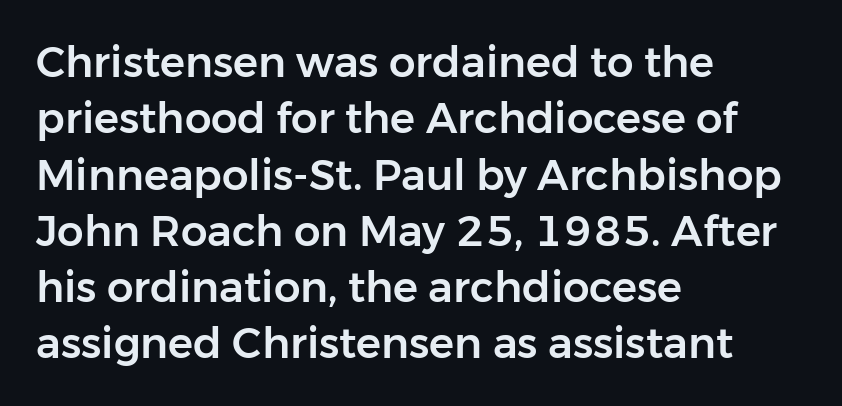
Inter-character spacing is left at the font's built-in metrics. Characters remain perfectly vertical along every line. Clear beneath every line of the passage. These lines are rendered in a variable-pitch font. Does the type have serifs? No, each stem ends abruptly.
